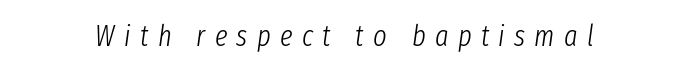
You could not count columns in this text — the font is proportionally spaced. Letters rest on an invisible, unmarked baseline. Loose tracking; the words dissolve into strings of separated letters. Would a proofreader flag this as italicized? Yes. Is the type heavy? It reads as light-to-regular instead.
